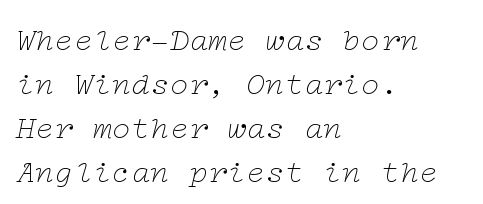
Glyph-to-glyph distance matches everyday printed text. Which margin do the lines hug? The left one — the right edge is uneven. The face used here has a pronounced slope to its letters. Yep, those are serifs on the letters. The space directly below the letters is spotless.
